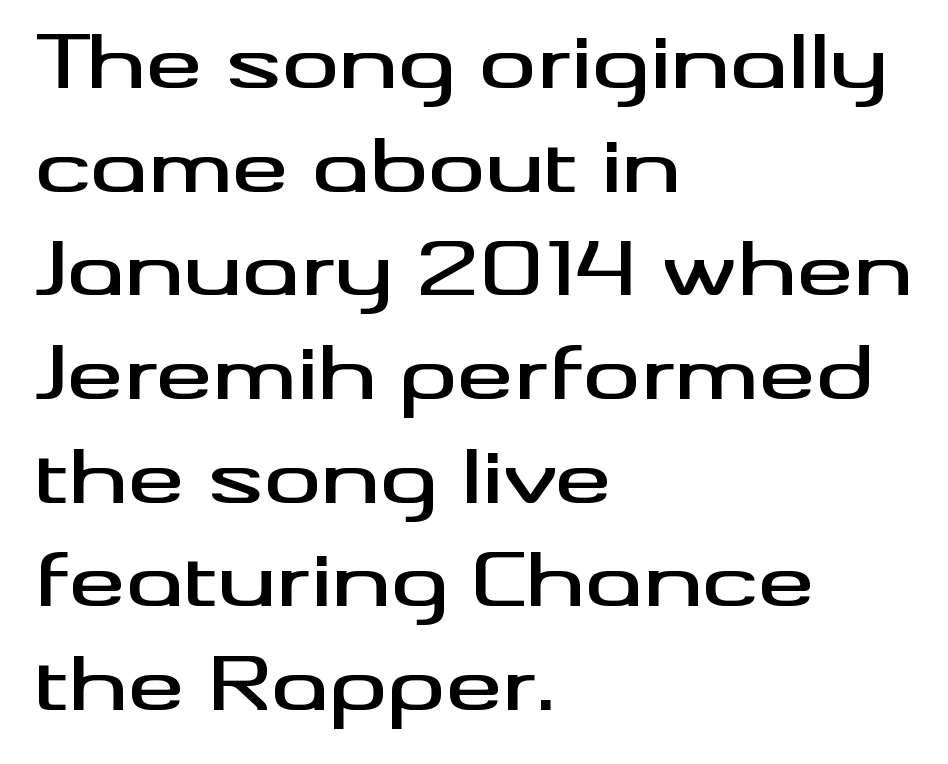
{"serif": "no", "italic": "no", "width": "wide", "stroke_contrast": "medium", "x_height": "small", "monospaced": "no", "underline": "no", "align": "left", "line_spacing": "normal", "line_spacing_ratio": 1.46, "letter_spacing": "normal", "letter_spacing_em": 0.0, "glyph_px": 71}
